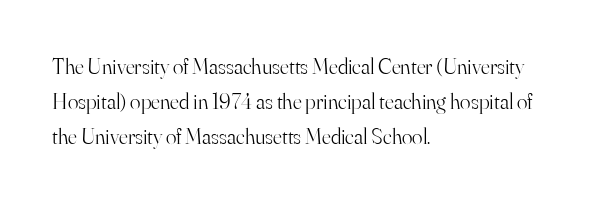
Q: Is the text bold? A: No.
Q: Is the text italic (slanted)? A: No, it is upright.
Q: Is the text underlined? A: No.
Q: How is the paragraph aligned? A: Left-aligned.
Q: Is the spacing between letters normal or unusually wide? A: Normal.
Q: Is the spacing between lines tight, normal or loose? A: Normal.
